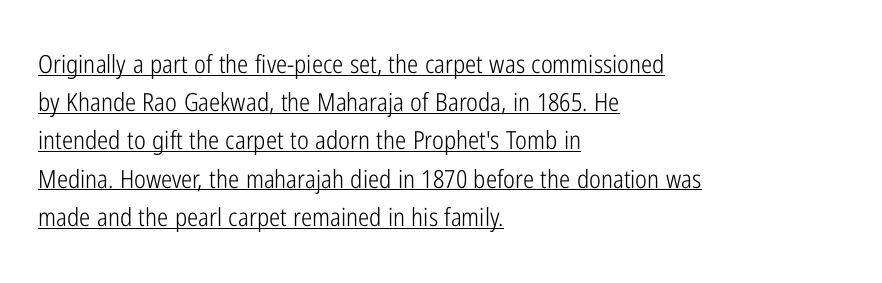
A typesetter would mark this as roman, not italic. Words appear dense and cohesive because spacing is normal. The block of text has a typical density, with ordinary space between rows. Somebody hit Ctrl+U on this one — the words are underlined. Stem width sits at or under what a default text font uses.
